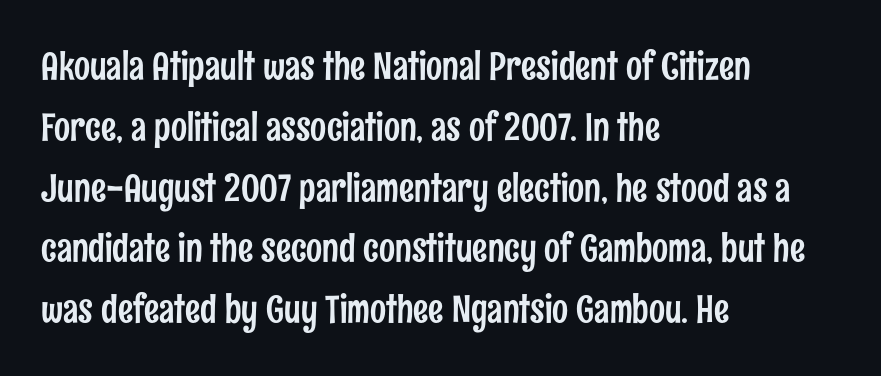
The specimen omits any rule beneath the text block's lines. If you measured baseline to baseline, you'd find a middling distance. Is this a fixed-width face? No — the glyphs have proportional, varying widths. Grotesque or geometric, the face here clearly has no serifs.
